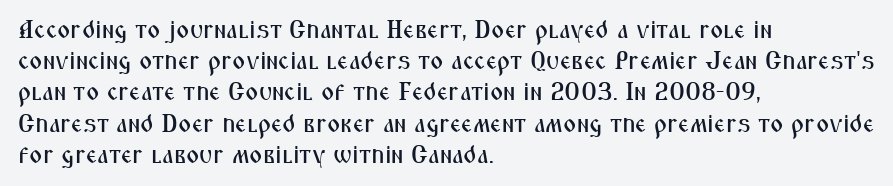
The image shows 25 px text type, upright; set left-aligned, normal line spacing (1.25x), normal letter spacing, not underlined.
